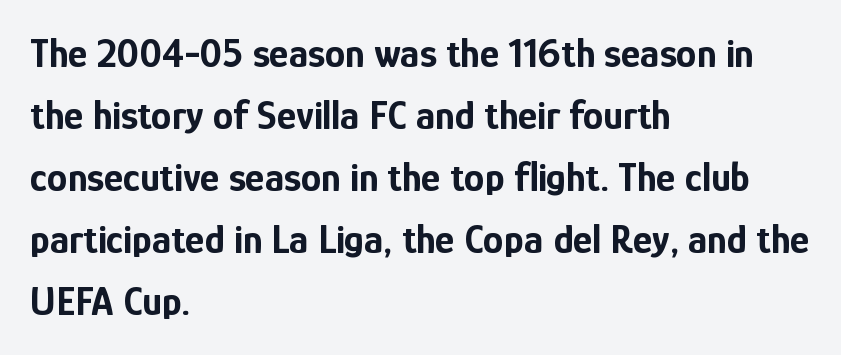
The image shows 41 px bold, condensed sans-serif type, upright; set left-aligned, normal line spacing (1.51x), normal letter spacing, not underlined; low stroke contrast and a medium x-height.
